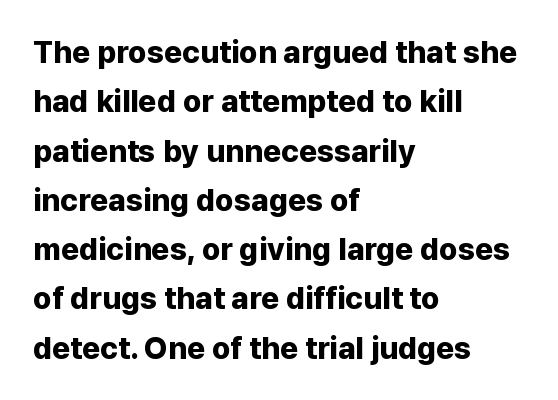
Emphasis by weight is at full strength: bold. The specimen reads as upright at a glance. Short note: letters normally spaced. The rendering uses natural spacing where letterforms have individual widths.
